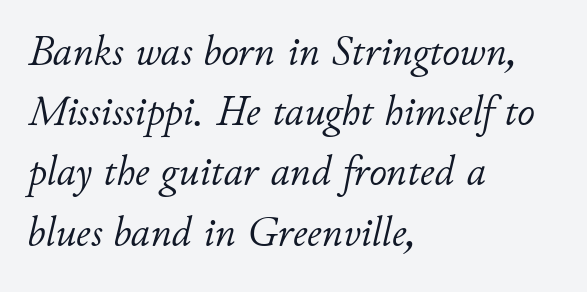
{"italic": "yes", "lean": "right", "slant_degrees": 11, "bold": "no", "weight": "light", "width": "normal", "stroke_contrast": "low", "x_height": "small", "monospaced": "no", "underline": "no", "align": "left", "line_spacing": "normal", "line_spacing_ratio": 1.4, "letter_spacing": "normal", "letter_spacing_em": 0.0, "glyph_px": 43}
